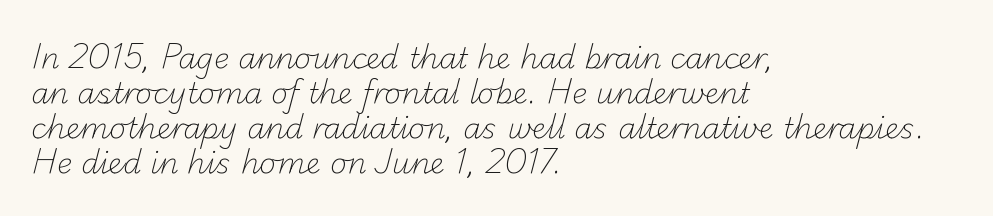
The image shows 29 px light sans-serif type; set left-aligned, line spacing 1.21x, normal letter spacing, not underlined; low stroke contrast and a small x-height.
